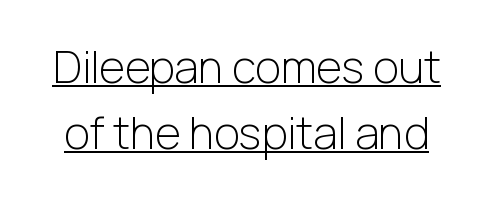
The image shows 44 px light sans-serif type, upright; set normal line spacing (1.5x), normal letter spacing, underlined; low stroke contrast and a medium x-height.
